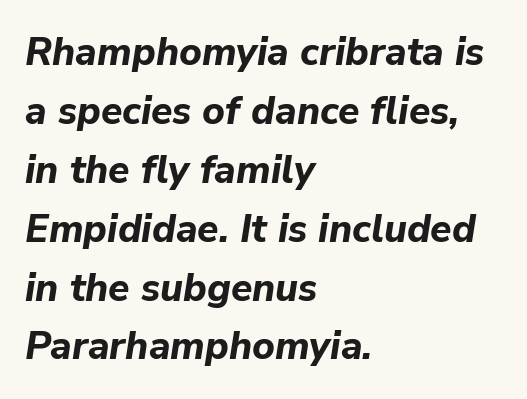
Heavy-handed strokes throughout: this text is bold. A bare baseline throughout the passage. Observe the lean: these are italic letterforms. Rows of type keep a routine distance in the vertical direction. Line starts are locked; line ends wander.
